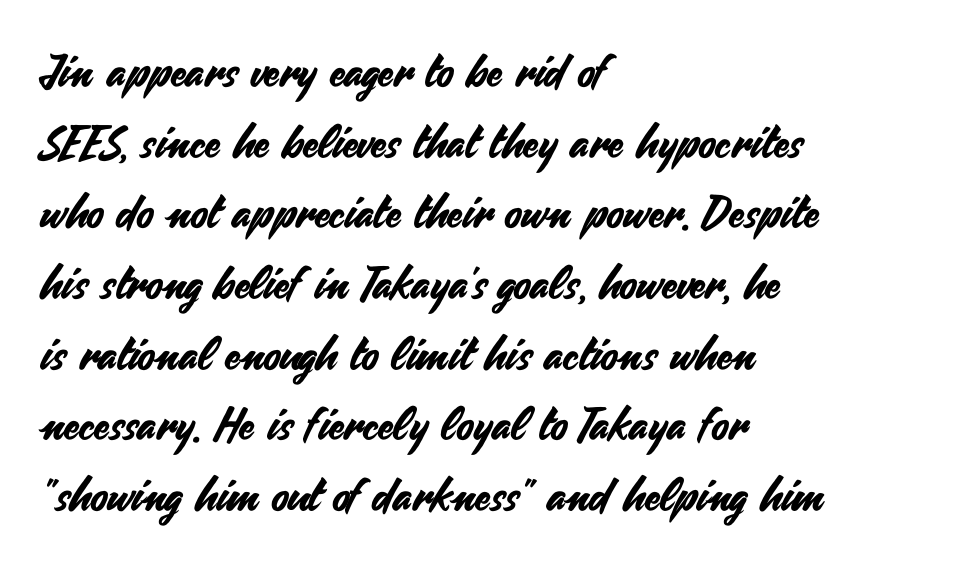
{"serif": "no", "width": "normal", "stroke_contrast": "medium", "x_height": "small", "monospaced": "no", "underline": "no", "align": "left", "line_spacing": "normal", "line_spacing_ratio": 1.57, "letter_spacing": "normal", "letter_spacing_em": 0.0, "glyph_px": 45}
